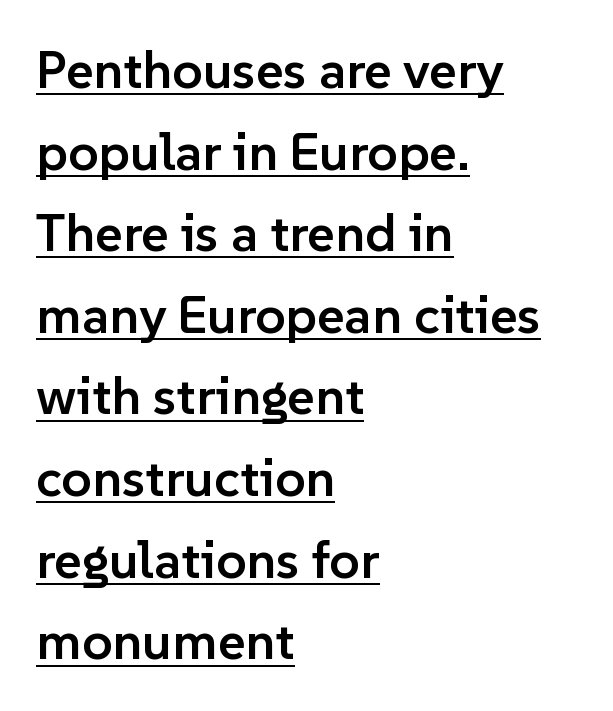
The face used here appears with an underline applied. Italic? Not at all — the glyphs are vertical. Horizontal alignment here is leftward, the default for most running prose. This rendering employs a face without finishing strokes, i.e., a sans-serif.
